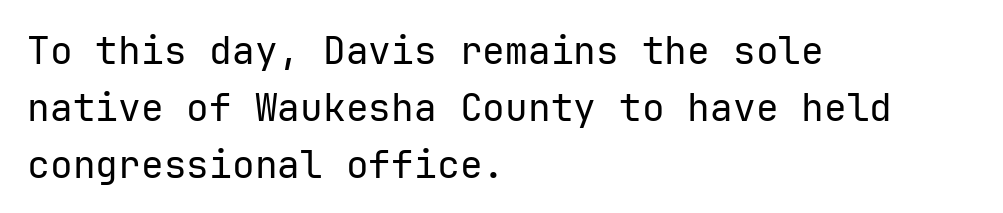
Q: Is the text bold? A: No.
Q: Is the text italic (slanted)? A: No, it is upright.
Q: Is the typeface a serif or a sans-serif typeface? A: Sans-serif.
Q: Is the text underlined? A: No.
Q: How is the paragraph aligned? A: Left-aligned.
Q: Is the spacing between letters normal or unusually wide? A: Normal.
Q: Is the spacing between lines tight, normal or loose? A: Normal.
Q: Width (condensed, normal, or wide)? A: Normal.
Q: Stroke contrast? A: Low.
Q: x-height? A: Medium.
